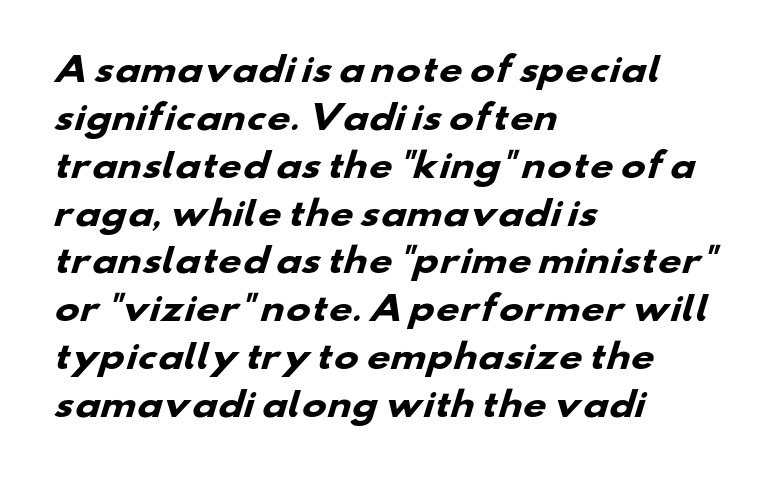
{"serif": "no", "bold": "yes", "weight": "heavy", "width": "wide", "stroke_contrast": "low", "x_height": "small", "monospaced": "no", "underline": "no", "align": "left", "line_spacing": "normal", "line_spacing_ratio": 1.45, "letter_spacing": "normal", "letter_spacing_em": 0.0, "glyph_px": 33}
